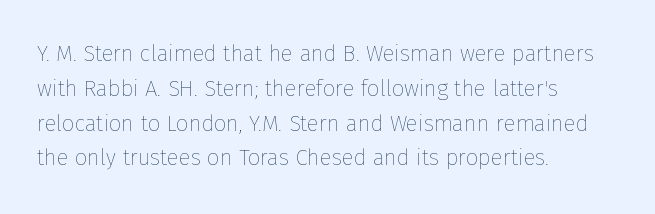
All the whitespace from short lines collects on the right. No extra tracking has been applied to these lines. Characters remain perfectly vertical along every line. The space beneath each line is pristine and unruled. Vertical stems look standard width or narrower in stroke.
